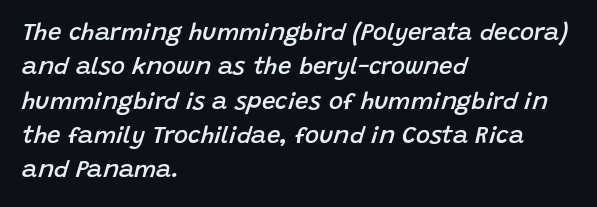
{"italic": "yes", "lean": "right", "slant_degrees": 15, "bold": "semi", "underline": "no", "align": "left", "line_spacing": "normal", "line_spacing_ratio": 1.43, "letter_spacing": "normal", "letter_spacing_em": 0.0, "glyph_px": 24}
